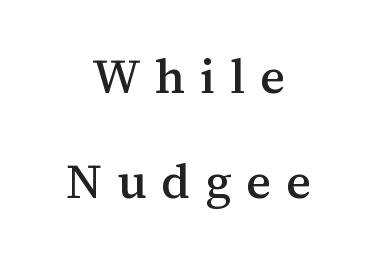
The image shows 49 px serif type, upright; set centered, loose line spacing (2.15x), unusually wide letter spacing (+0.3 em), not underlined; medium stroke contrast and a medium x-height.
